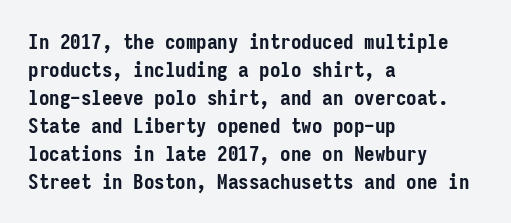
{"italic": "no", "bold": "yes", "underline": "no", "align": "left", "line_spacing": "normal", "line_spacing_ratio": 1.33, "letter_spacing": "normal", "letter_spacing_em": 0.0, "glyph_px": 21}
